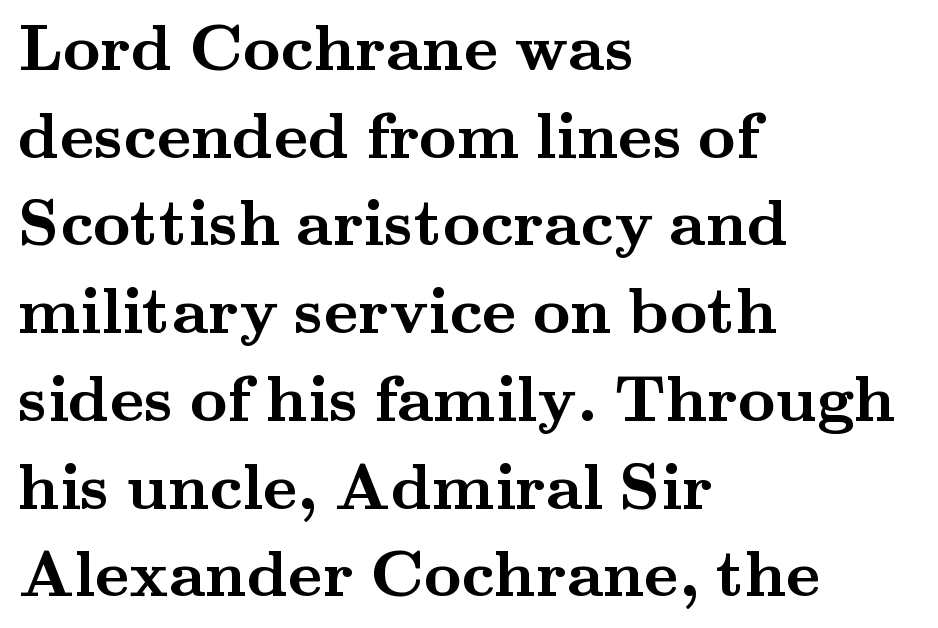
The image shows 65 px semibold, wide serif type, upright; set left-aligned, normal line spacing (1.35x), normal letter spacing, not underlined; medium stroke contrast and a small x-height.
